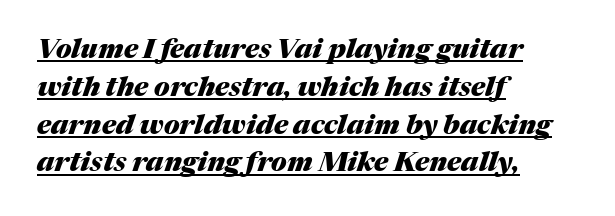
Q: Is the text bold? A: Yes.
Q: Is the text italic (slanted)? A: Yes, it leans right by about 17 degrees.
Q: Is the text underlined? A: Yes.
Q: How is the paragraph aligned? A: Left-aligned.
Q: Is the spacing between letters normal or unusually wide? A: Normal.
Q: Is the spacing between lines tight, normal or loose? A: Normal.
